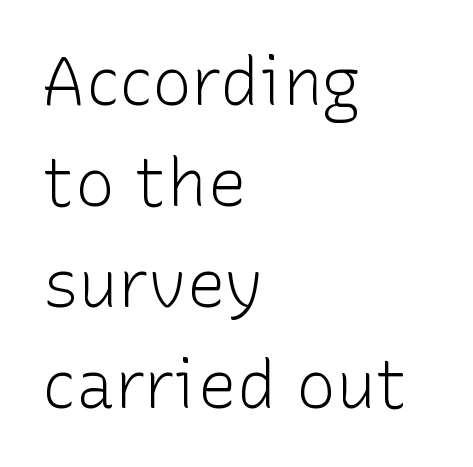
{"serif": "no", "italic": "no", "bold": "no", "weight": "light", "width": "normal", "stroke_contrast": "low", "x_height": "medium", "monospaced": "no", "underline": "no", "align": "left", "line_spacing": "normal", "line_spacing_ratio": 1.53, "letter_spacing": "normal", "letter_spacing_em": 0.0, "glyph_px": 66}
